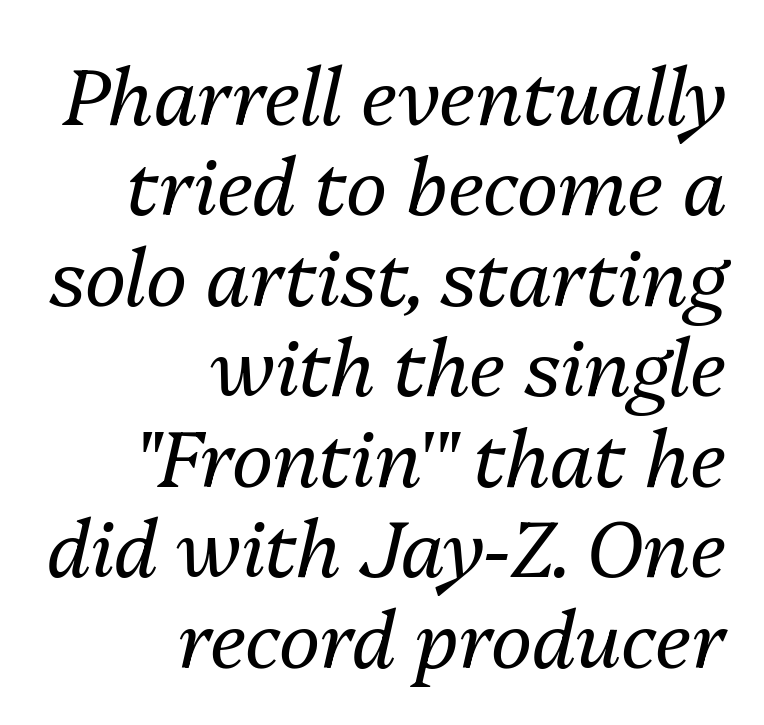
Clear beneath every line of the passage. Characters follow at the spacing the type designer built in. The letterforms sit at book weight or below. Each letter keeps its own natural width here, so spacing adapts to shape. Where is the straight margin? On the right. Tall strokes in this sample are angled rather than plumb.
